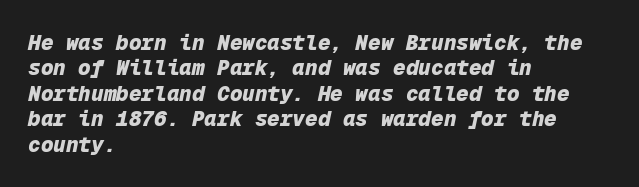
{"italic": "yes", "lean": "right", "slant_degrees": 12, "bold": "yes", "underline": "no", "align": "left", "line_spacing_ratio": 1.21, "letter_spacing": "normal", "letter_spacing_em": 0.0, "glyph_px": 21}
